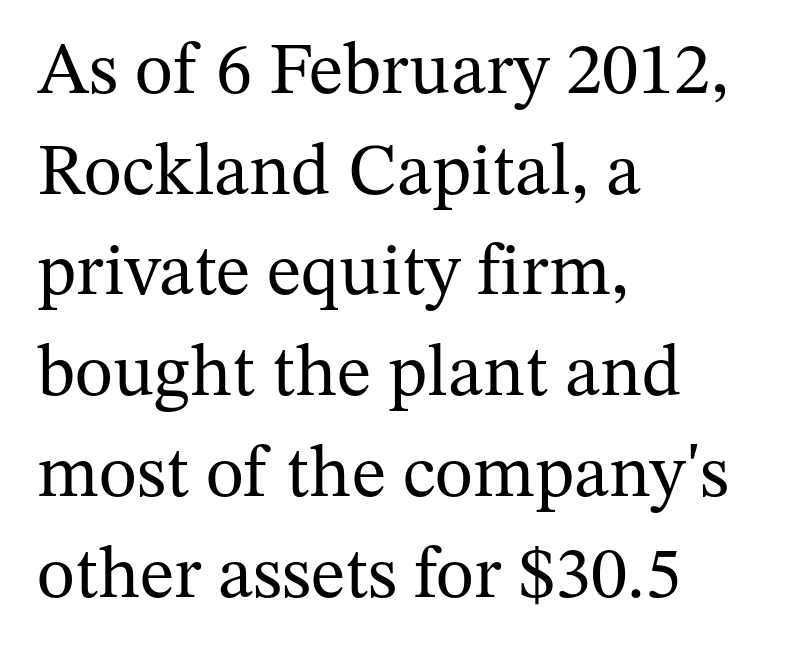
Quick note: interline space is typical. The rag falls on the right side of this text block. Italic? Not at all — the glyphs are vertical. The rendering uses natural spacing where letterforms have individual widths. The gaps between neighbouring characters are ordinary and unremarkable. The typesetting does not lean heavy: it is not bold.
